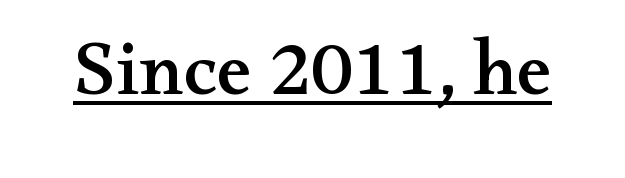
The image shows 78 px wide serif type, upright; set normal letter spacing, underlined; medium stroke contrast and a small x-height.
